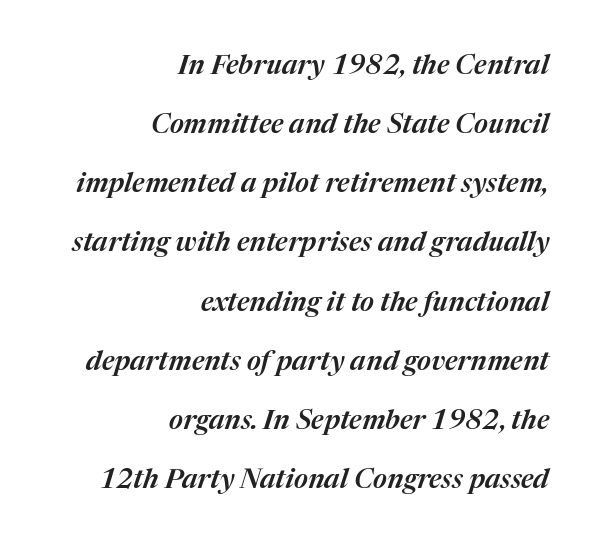
Line ends are locked; line starts wander. Nobody touched the tracking dial on this one. Italic? Definitely — the glyphs are oblique. The block of text is sparse from top to bottom, with ample space between rows. Descenders are the only things crossing below the line.
